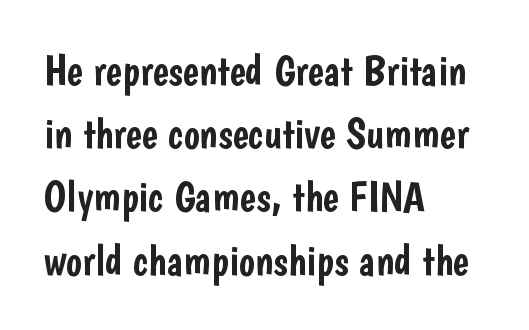
{"serif": "no", "italic": "no", "width": "condensed", "stroke_contrast": "low", "x_height": "medium", "monospaced": "no", "underline": "no", "align": "left", "line_spacing": "normal", "line_spacing_ratio": 1.47, "letter_spacing": "normal", "letter_spacing_em": 0.0, "glyph_px": 43}
